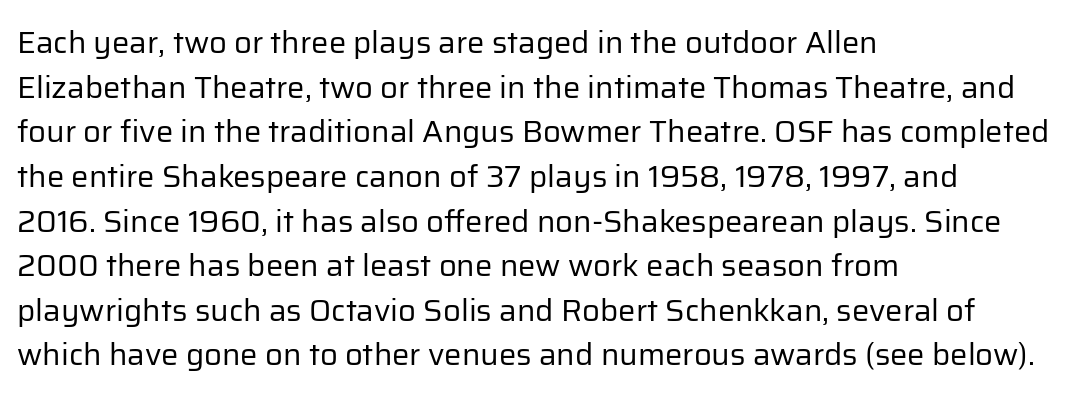
Nobody drew a line under any word here. The face used here is a sans, in the tradition of grotesques and geometrics. Notice how the stems are strictly vertical — no italics here. No extra tracking has been applied to these lines. Whoever set this chose a conventional vertical rhythm.
